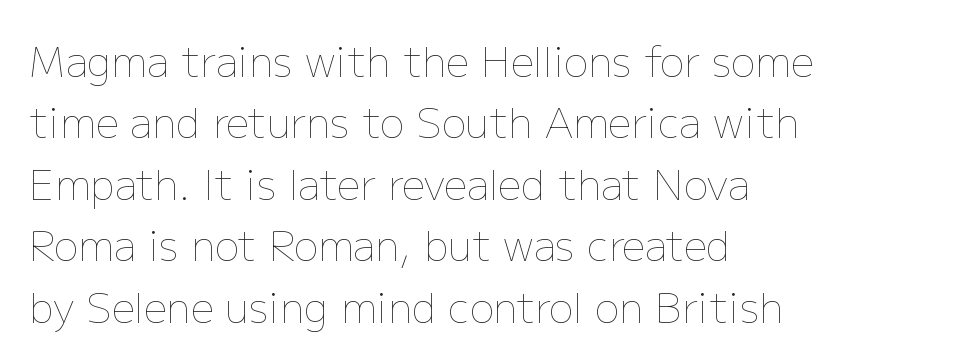
{"italic": "no", "bold": "no", "weight": "thin", "width": "normal", "stroke_contrast": "low", "x_height": "medium", "monospaced": "no", "underline": "no", "align": "left", "line_spacing": "normal", "line_spacing_ratio": 1.5, "letter_spacing": "normal", "letter_spacing_em": 0.0, "glyph_px": 41}
